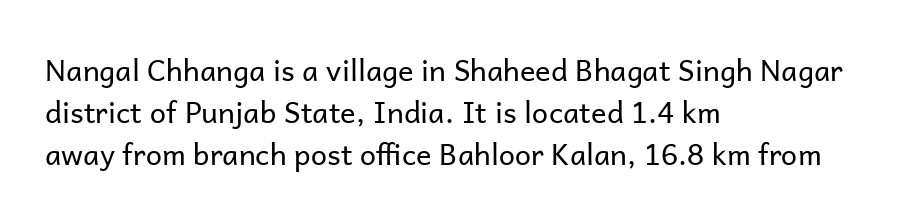
Q: Is the text bold? A: No.
Q: Is the text italic (slanted)? A: No, it is upright.
Q: Is the typeface a serif or a sans-serif typeface? A: Sans-serif.
Q: Is the text underlined? A: No.
Q: How is the paragraph aligned? A: Left-aligned.
Q: Is the spacing between letters normal or unusually wide? A: Normal.
Q: Is the spacing between lines tight, normal or loose? A: Normal.
Q: Width (condensed, normal, or wide)? A: Normal.
Q: Stroke contrast? A: Low.
Q: x-height? A: Medium.
Q: Monospaced? A: No.
